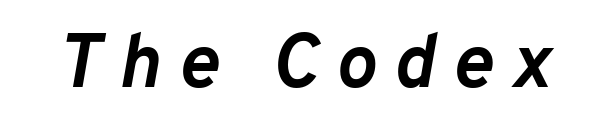
{"italic": "yes", "lean": "right", "slant_degrees": 10, "bold": "yes", "weight": "semibold", "width": "normal", "stroke_contrast": "low", "x_height": "medium", "monospaced": "no", "underline": "no", "letter_spacing": "wide", "letter_spacing_em": 0.23, "glyph_px": 76}
